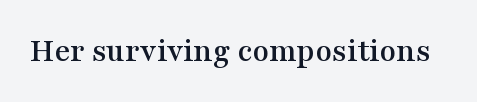
The image shows 34 px wide serif type, upright; set normal letter spacing, not underlined; medium stroke contrast and a medium x-height.
